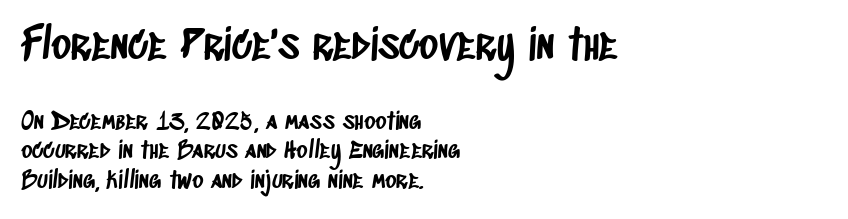
{"serif": "no", "width": "condensed", "stroke_contrast": "low", "x_height": "large", "monospaced": "no", "underline": "no", "align": "left", "line_spacing_ratio": 1.24, "letter_spacing": "normal", "letter_spacing_em": 0.0, "larger_block": "first", "size_ratio": 1.75, "glyph_px": 42}
